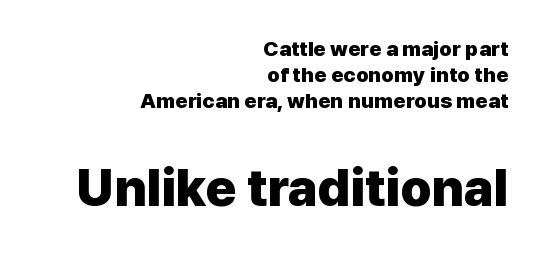
The image shows 52 px heavy sans-serif type, upright; set right-aligned, line spacing 1.24x, normal letter spacing, not underlined; the second (bottom) block is 2.48x larger; low stroke contrast and a medium x-height.
